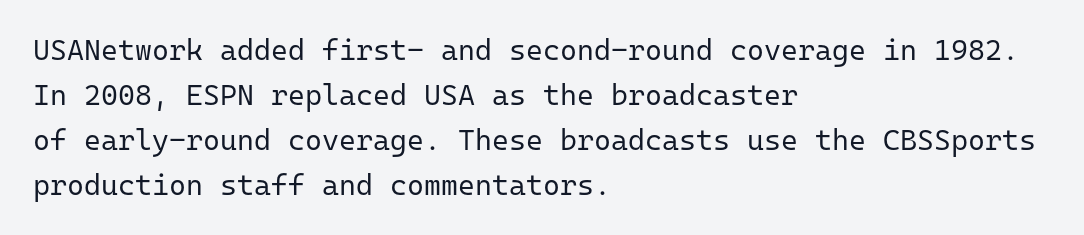
Q: Is the text bold? A: No.
Q: Is the text italic (slanted)? A: No, it is upright.
Q: Is the typeface a serif or a sans-serif typeface? A: Sans-serif.
Q: Is the text underlined? A: No.
Q: How is the paragraph aligned? A: Left-aligned.
Q: Is the spacing between letters normal or unusually wide? A: Normal.
Q: Is the spacing between lines tight, normal or loose? A: Normal.
Q: Width (condensed, normal, or wide)? A: Normal.
Q: Stroke contrast? A: Low.
Q: x-height? A: Medium.
Q: Monospaced? A: Yes.
